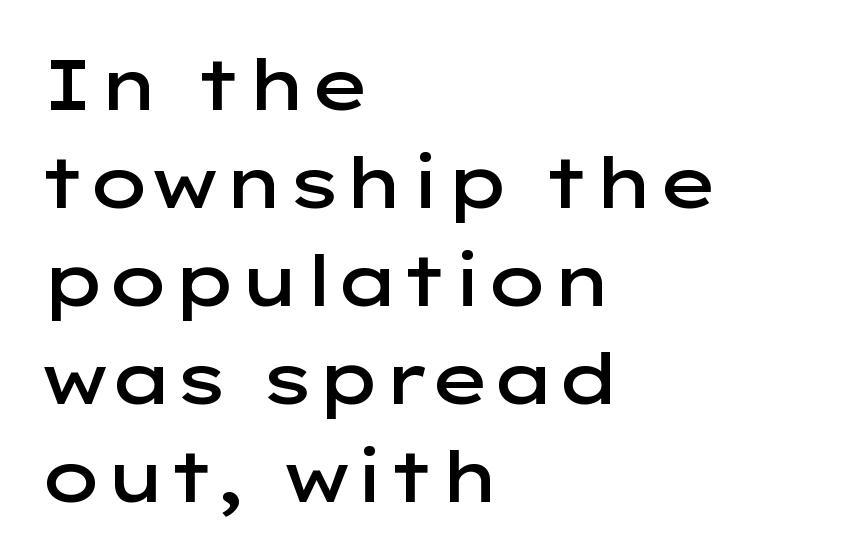
The image shows 71 px semibold, wide sans-serif type, upright; set left-aligned, normal line spacing (1.38x), normal letter spacing, not underlined; low stroke contrast and a medium x-height.
